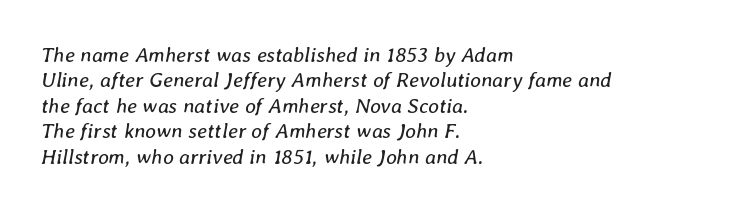
Q: Is the text bold? A: No.
Q: Is the text italic (slanted)? A: Yes, it leans right by about 8 degrees.
Q: Is the text underlined? A: No.
Q: How is the paragraph aligned? A: Left-aligned.
Q: Is the spacing between letters normal or unusually wide? A: Normal.
